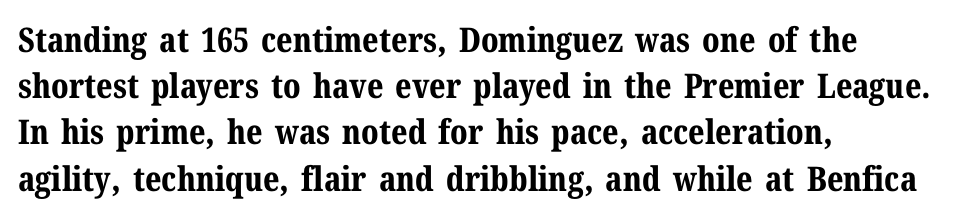
Varying glyph widths throughout — classic text-font behaviour. Casual observation: everything's shoved over to the left. This rendering leaves character spacing at its baseline value. The letters stand upright; this is a roman face. Chunky letters — that's bold for sure. The space beneath each line is pristine and unruled.
